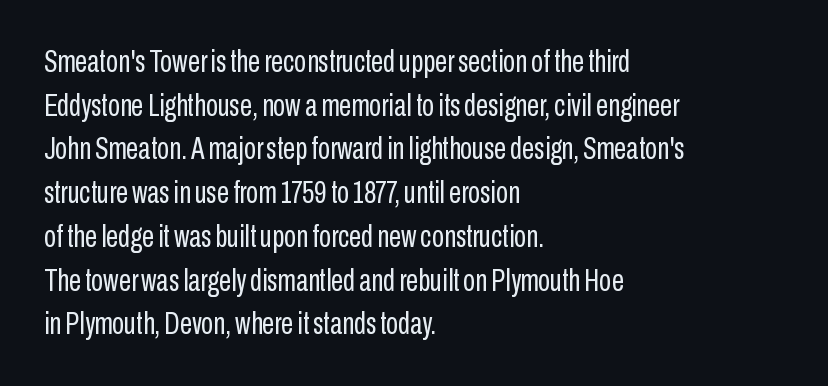
Check under the words: just untouched page. Students, observe: this is what conventionally led text looks like. The rendering keeps characters at their native spacing. Italic: no, the glyphs are upright roman.
